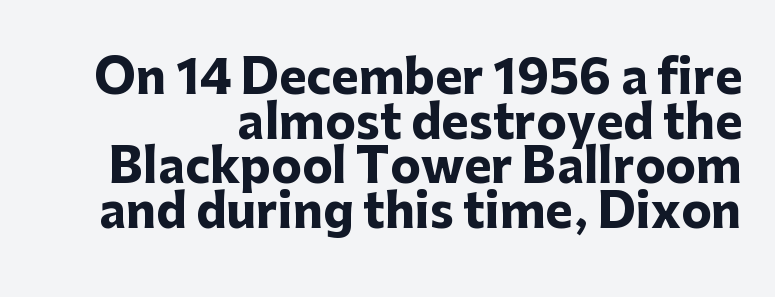
The image shows 46 px heavy sans-serif type, upright; set right-aligned, tight line spacing (0.97x), normal letter spacing, not underlined; low stroke contrast and a medium x-height.
